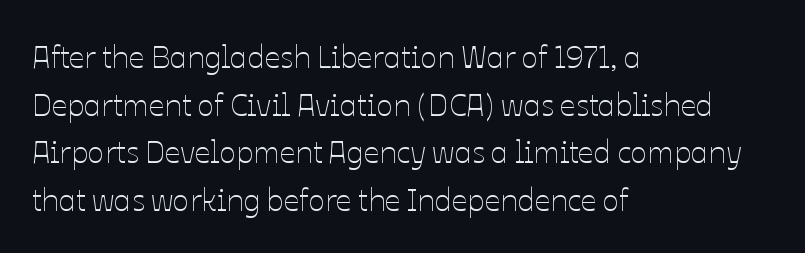
The image shows 31 px thin type, upright; set left-aligned, normal line spacing (1.54x), normal letter spacing, not underlined; low stroke contrast and a medium x-height.
